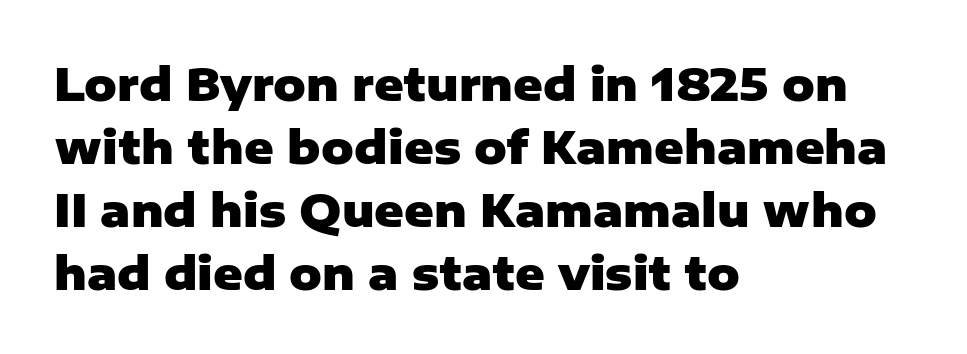
Q: Is the text bold? A: Yes.
Q: Is the text italic (slanted)? A: No, it is upright.
Q: Is the typeface a serif or a sans-serif typeface? A: Sans-serif.
Q: Is the text underlined? A: No.
Q: How is the paragraph aligned? A: Left-aligned.
Q: Is the spacing between letters normal or unusually wide? A: Normal.
Q: Is the spacing between lines tight, normal or loose? A: Normal.
Q: Width (condensed, normal, or wide)? A: Normal.
Q: Stroke contrast? A: Low.
Q: x-height? A: Medium.
Q: Monospaced? A: No.
